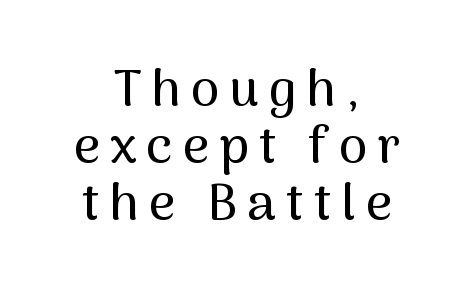
{"serif": "no", "italic": "no", "width": "normal", "stroke_contrast": "medium", "x_height": "medium", "monospaced": "no", "underline": "no", "align": "center", "line_spacing": "tight", "line_spacing_ratio": 1.1, "glyph_px": 52}
